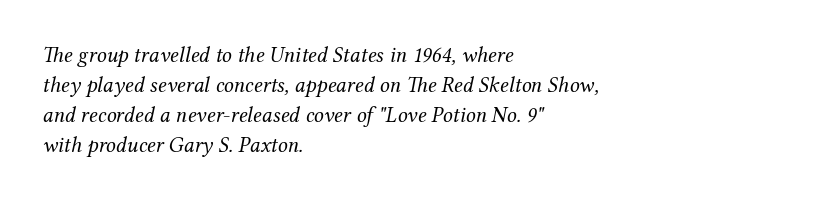
{"italic": "yes", "lean": "right", "slant_degrees": 12, "bold": "no", "underline": "no", "align": "left", "line_spacing": "normal", "line_spacing_ratio": 1.36, "letter_spacing": "normal", "letter_spacing_em": 0.0, "glyph_px": 22}
